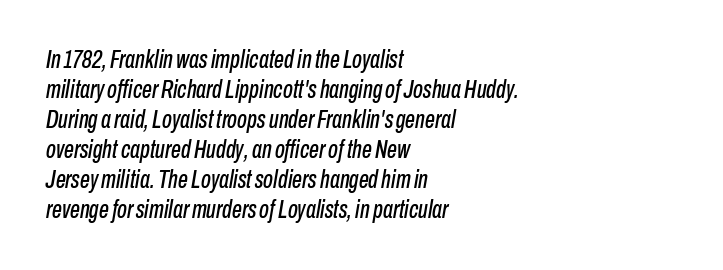
The image shows 25 px text type, italic (leaning right); set left-aligned, line spacing 1.2x, normal letter spacing, not underlined.
